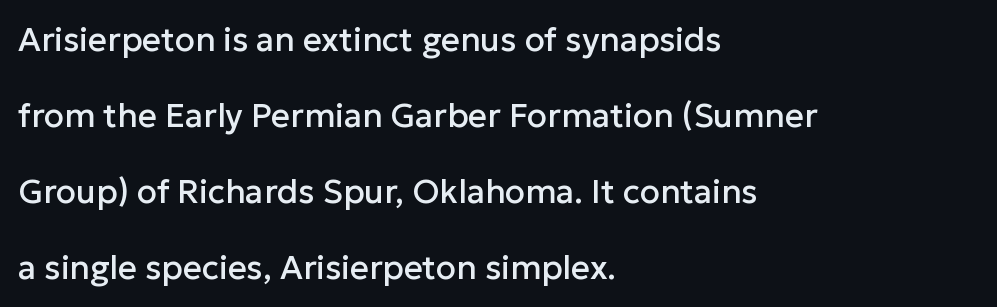
Q: Is the text italic (slanted)? A: No, it is upright.
Q: Is the typeface a serif or a sans-serif typeface? A: Sans-serif.
Q: Is the text underlined? A: No.
Q: How is the paragraph aligned? A: Left-aligned.
Q: Is the spacing between letters normal or unusually wide? A: Normal.
Q: Is the spacing between lines tight, normal or loose? A: Loose.
Q: Width (condensed, normal, or wide)? A: Normal.
Q: Stroke contrast? A: Low.
Q: x-height? A: Medium.
Q: Monospaced? A: No.
